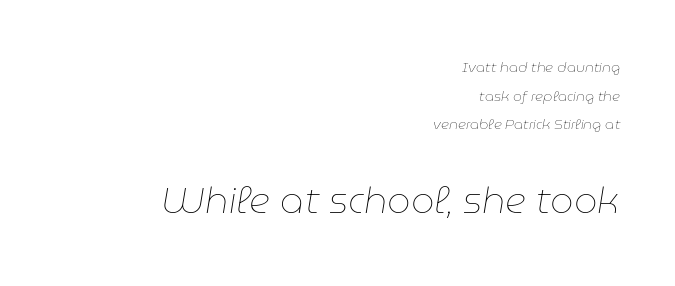
{"italic": "yes", "lean": "right", "slant_degrees": 9, "bold": "no", "weight": "thin", "width": "normal", "stroke_contrast": "low", "x_height": "medium", "monospaced": "no", "underline": "no", "align": "right", "line_spacing": "loose", "line_spacing_ratio": 2.04, "letter_spacing": "normal", "letter_spacing_em": 0.0, "larger_block": "second", "size_ratio": 2.64, "glyph_px": 37}
